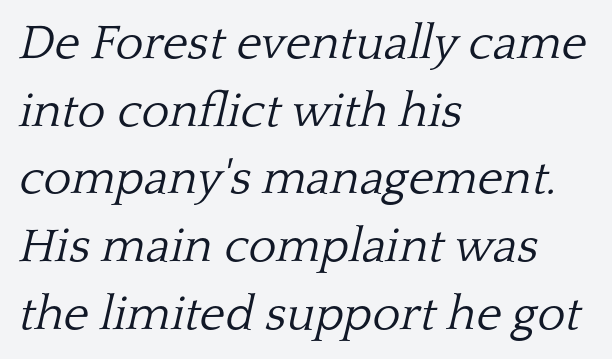
Q: Is the text bold? A: No.
Q: Is the text italic (slanted)? A: Yes, it leans right by about 13 degrees.
Q: Is the typeface a serif or a sans-serif typeface? A: Serif.
Q: Is the text underlined? A: No.
Q: How is the paragraph aligned? A: Left-aligned.
Q: Is the spacing between letters normal or unusually wide? A: Normal.
Q: Is the spacing between lines tight, normal or loose? A: Normal.
Q: Width (condensed, normal, or wide)? A: Normal.
Q: Stroke contrast? A: Low.
Q: x-height? A: Medium.
Q: Monospaced? A: No.
